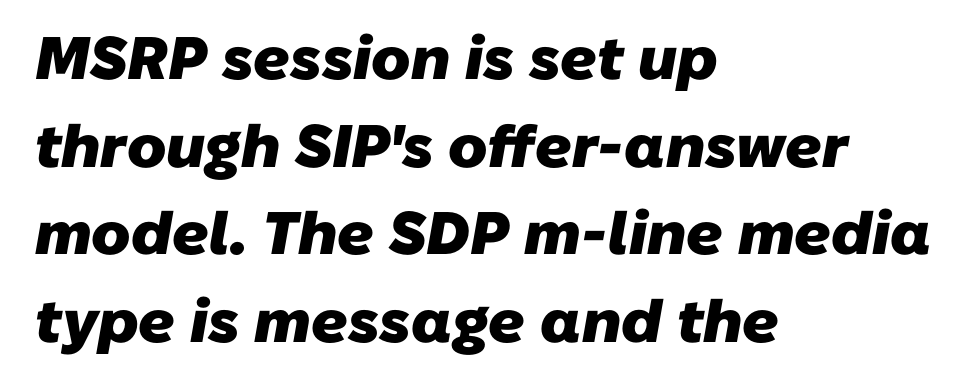
The image shows 60 px heavy sans-serif type; set left-aligned, normal line spacing (1.46x), normal letter spacing, not underlined; low stroke contrast and a medium x-height.
